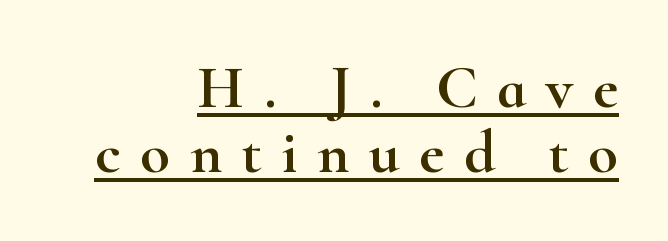
Q: Is the text italic (slanted)? A: No, it is upright.
Q: Is the typeface a serif or a sans-serif typeface? A: Serif.
Q: Is the text underlined? A: Yes.
Q: How is the paragraph aligned? A: Right-aligned.
Q: Is the spacing between letters normal or unusually wide? A: Unusually wide.
Q: Is the spacing between lines tight, normal or loose? A: Tight.
Q: Width (condensed, normal, or wide)? A: Wide.
Q: Stroke contrast? A: High.
Q: x-height? A: Small.
Q: Monospaced? A: No.
